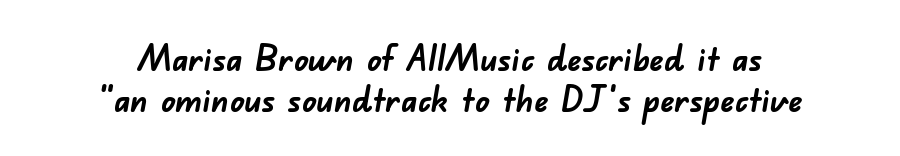
The image shows 35 px semibold sans-serif type; set line spacing 1.16x, normal letter spacing, not underlined; low stroke contrast and a small x-height.
